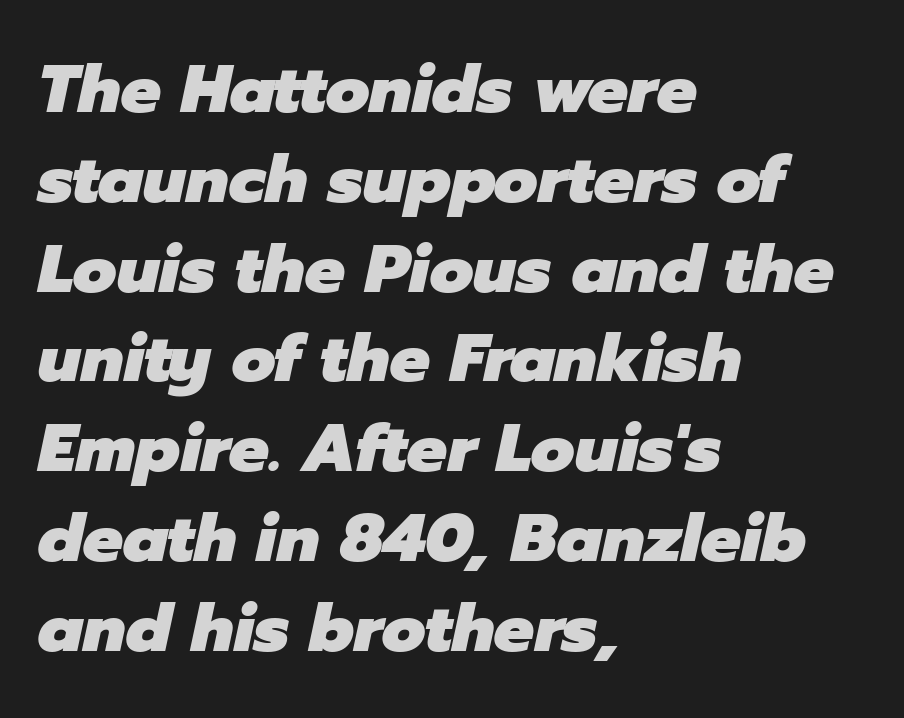
The image shows 67 px heavy type, italic (leaning right); set left-aligned, normal line spacing (1.34x), normal letter spacing, not underlined; low stroke contrast and a medium x-height.
